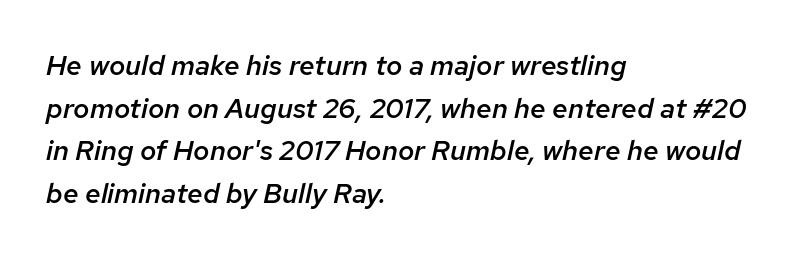
Firm but not heavy-handed strokes: this text is semibold. This rendering features lettering with no underline. The face used here is rendered with its standard letterfit. If you drew a ruler down the left edge, every line would touch it.
